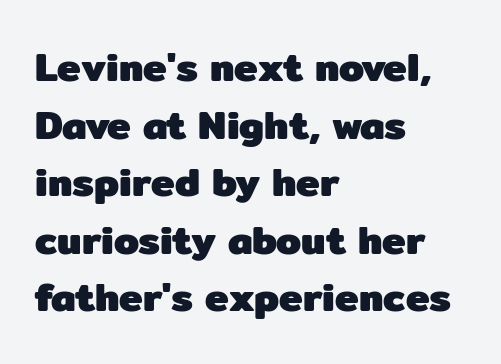
Do the characters align in a grid? No, the font is proportional. Left-aligned paragraph, ragged on the right. Tall strokes in this sample are plumb rather than angled. Any mark beneath the type? The region is blank. The designer left line spacing at the default. Check where the strokes stop: nothing finishes them off — pure sans.
